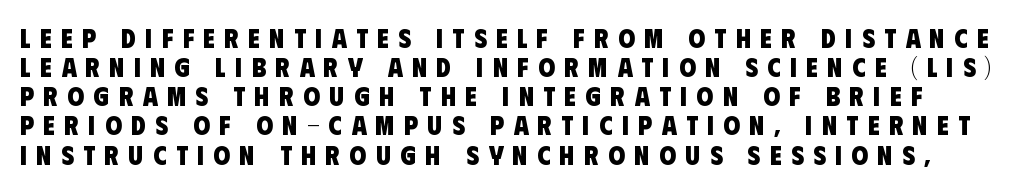
{"bold": "yes", "underline": "no", "line_spacing": "tight", "line_spacing_ratio": 1.08, "letter_spacing": "wide", "letter_spacing_em": 0.35, "glyph_px": 27}
